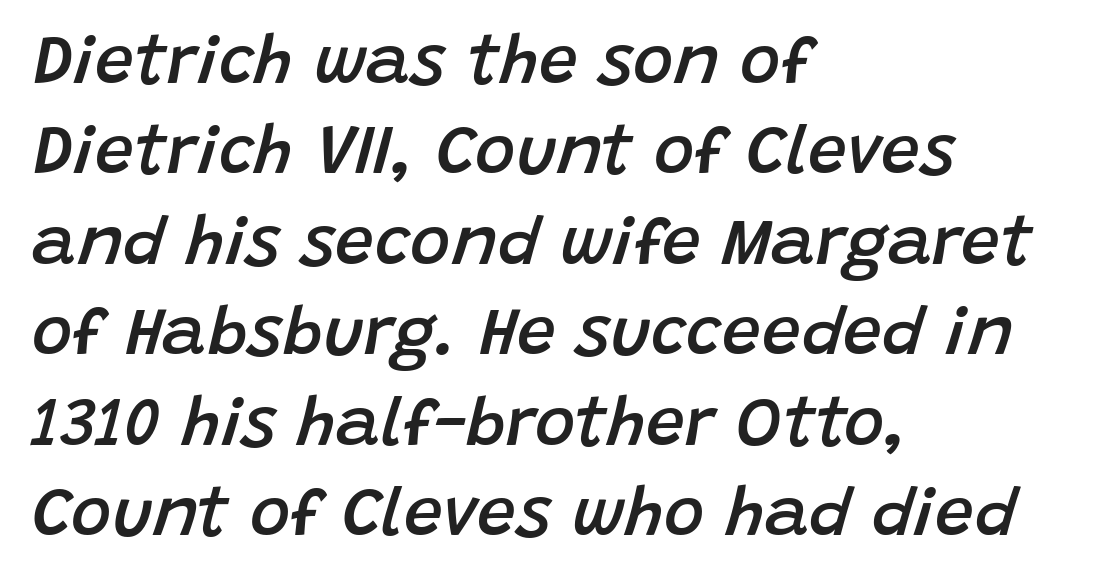
The image shows 69 px semibold type, italic (leaning right); set left-aligned, normal line spacing (1.31x), normal letter spacing, not underlined; low stroke contrast and a large x-height.
